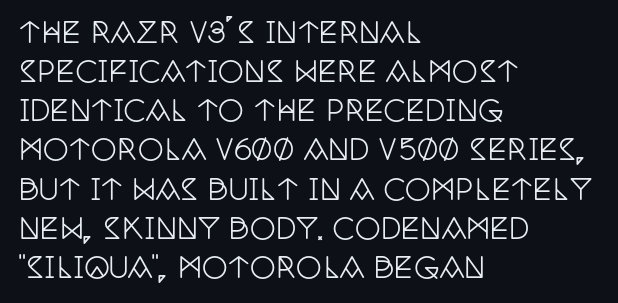
The image shows 29 px condensed serif type, upright; set left-aligned, normal line spacing (1.35x), normal letter spacing, not underlined; low stroke contrast and a large x-height.
